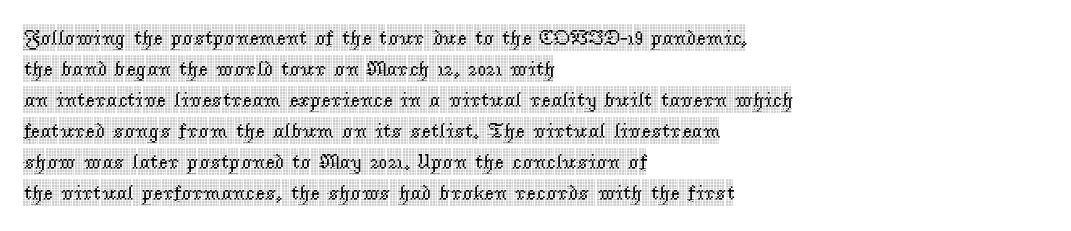
Does the copy run flush right? No — it runs flush left. The specimen reads as upright at a glance. Between one letter and the next there's only the usual sliver of space. The designer left line spacing at the default.
